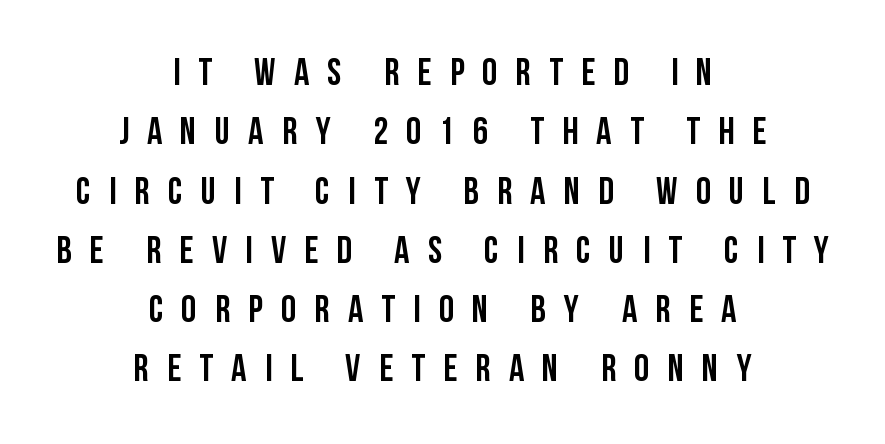
{"serif": "no", "italic": "no", "width": "condensed", "stroke_contrast": "low", "x_height": "large", "monospaced": "no", "underline": "no", "align": "center", "line_spacing": "normal", "line_spacing_ratio": 1.56, "letter_spacing": "wide", "letter_spacing_em": 0.48, "glyph_px": 38}
